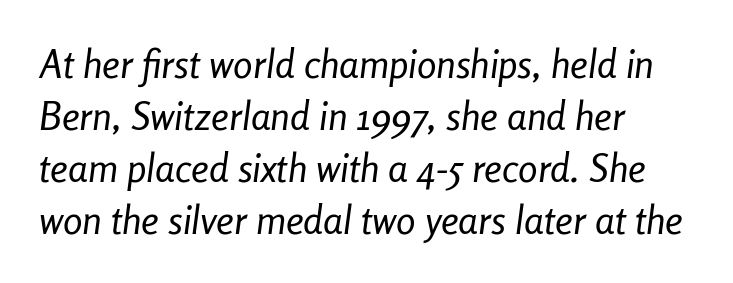
{"italic": "yes", "lean": "right", "slant_degrees": 8, "bold": "no", "weight": "regular", "width": "condensed", "stroke_contrast": "low", "x_height": "medium", "monospaced": "no", "underline": "no", "align": "left", "line_spacing": "normal", "line_spacing_ratio": 1.33, "letter_spacing": "normal", "letter_spacing_em": 0.0, "glyph_px": 39}
